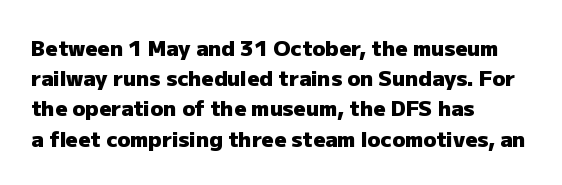
{"italic": "no", "bold": "yes", "underline": "no", "align": "left", "line_spacing": "normal", "line_spacing_ratio": 1.44, "letter_spacing": "normal", "letter_spacing_em": 0.0, "glyph_px": 21}
